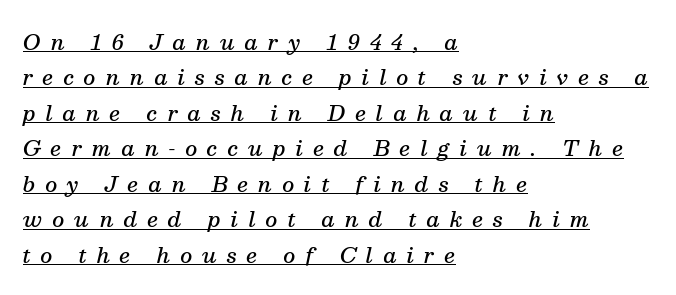
{"italic": "yes", "lean": "right", "slant_degrees": 13, "bold": "semi", "underline": "yes", "align": "left", "line_spacing": "normal", "line_spacing_ratio": 1.69, "letter_spacing": "wide", "letter_spacing_em": 0.47, "glyph_px": 21}
